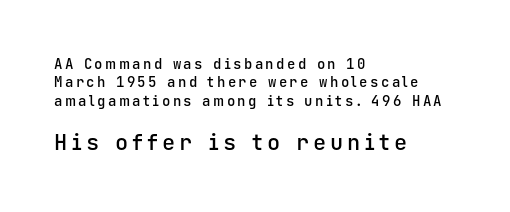
This sample keeps an unexceptional amount of space between lines. The face used here appears at its bigger size in the lower chunk. This rendering features lettering with no underline. This is the in-between weight designers call semibold or demi. The letters stand straight up with perfectly vertical stems. Leftover space on each line is placed entirely after the last word.
